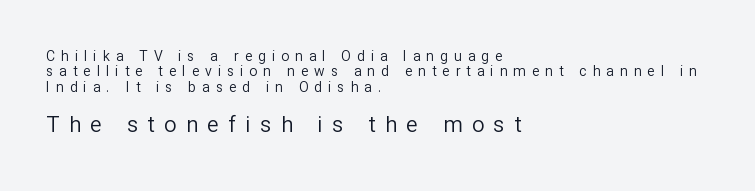
Honestly, the rows look squashed on top of each other. Between one letter and the next there's a generous, obvious gap. The space directly below the letters is spotless. Ordinary non-slanted type is in use. The typesetting does not lean heavy: it is not bold.
